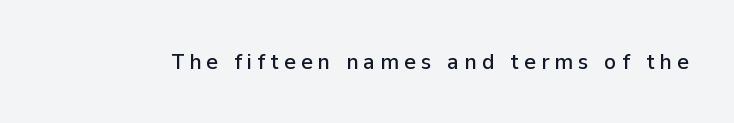
The image shows 22 px text type, upright; set unusually wide letter spacing (+0.24 em), not underlined.
